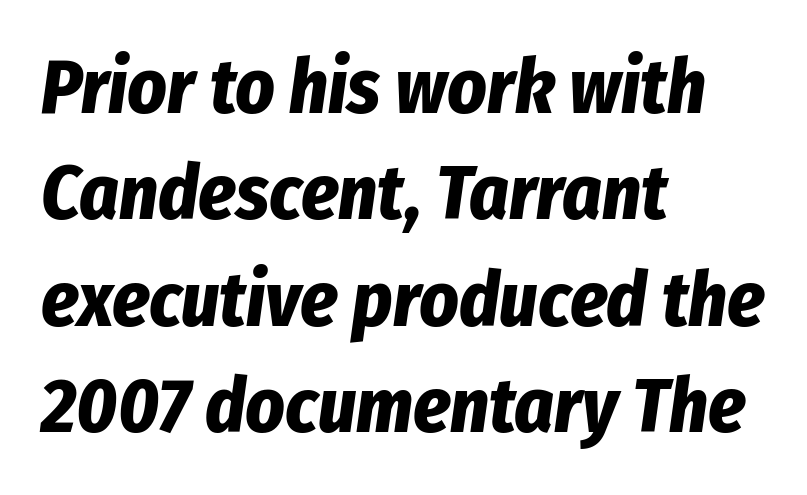
The image shows 76 px bold, condensed type, italic (leaning right); set left-aligned, normal line spacing (1.4x), normal letter spacing, not underlined; low stroke contrast and a medium x-height.
